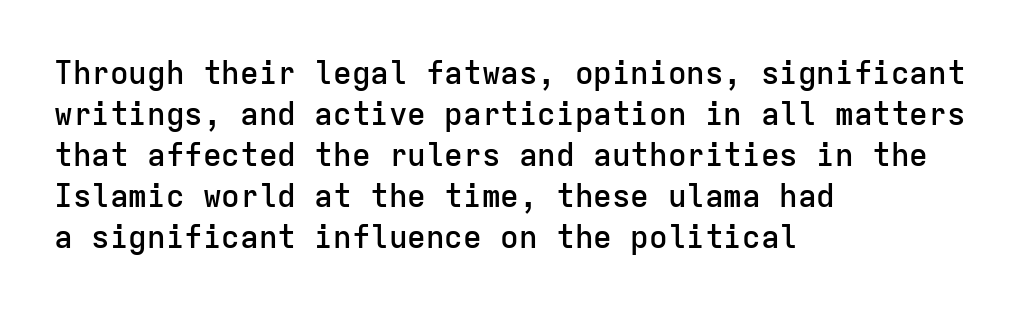
The image shows 31 px semibold sans-serif type, upright, monospaced; set left-aligned, normal line spacing (1.32x), normal letter spacing, not underlined; low stroke contrast and a medium x-height.
